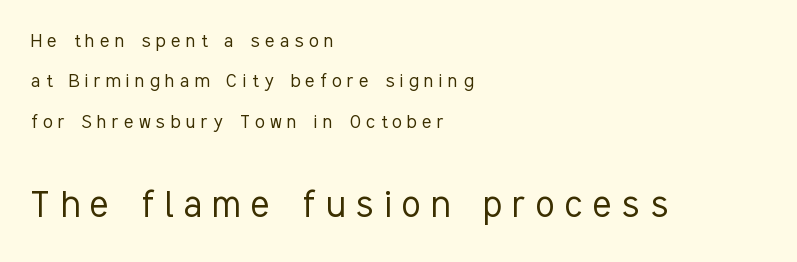
The letters are spread apart with noticeably loose tracking. Short and long lines alike share a common starting point at left. Type size steps up from the first block to the second. Typographically, this falls in the sans-serif category. The weight tops out at a normal text grade.
